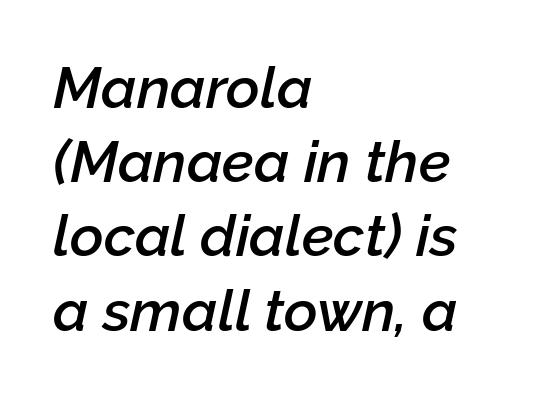
Typeset ragged right — the left edge is the straight one. Descender tails drop into unmarked territory. Is this a fixed-width face? No — the glyphs have proportional, varying widths. The face used here has a pronounced slope to its letters. How are the letters spaced? Ordinarily, with no added tracking. These lines carry some extra weight — a demibold, not a full bold.
